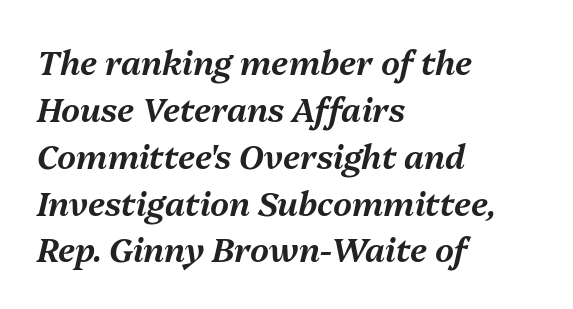
{"italic": "yes", "lean": "right", "slant_degrees": 13, "width": "normal", "stroke_contrast": "medium", "x_height": "medium", "monospaced": "no", "underline": "no", "align": "left", "line_spacing": "normal", "line_spacing_ratio": 1.42, "letter_spacing": "normal", "letter_spacing_em": 0.0, "glyph_px": 33}
